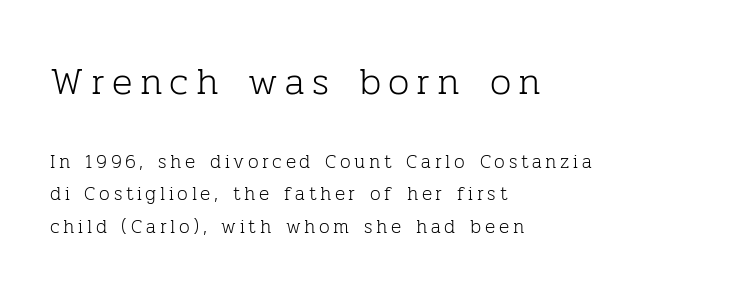
The image shows 38 px light serif type, upright; set left-aligned, line spacing 1.72x, not underlined; the first (top) block is 2.0x larger; low stroke contrast and a medium x-height.
